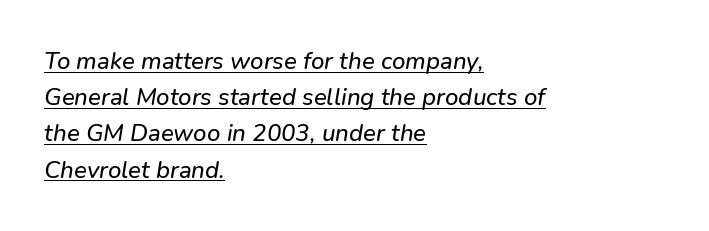
The tracking reads as untouched default to a designer's eye. Short and long lines alike share a common starting point at left. The leading is moderate, giving the passage an even texture. The words here are underlined.
